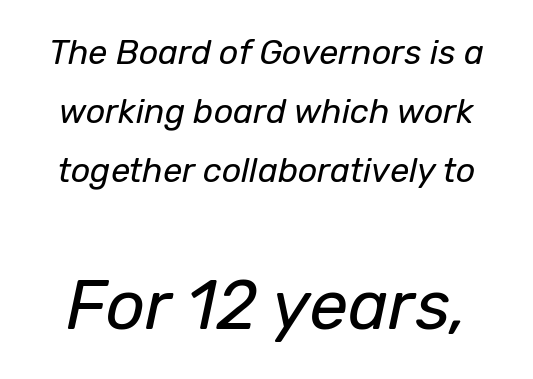
Q: Is the text bold? A: No.
Q: Is the text italic (slanted)? A: Yes, it leans right by about 12 degrees.
Q: Is the text underlined? A: No.
Q: Is the spacing between letters normal or unusually wide? A: Normal.
Q: Which block of text is set in a larger size, the first (top) or the second (bottom)? A: The second (bottom) one.
Q: Width (condensed, normal, or wide)? A: Normal.
Q: Stroke contrast? A: Low.
Q: x-height? A: Medium.
Q: Monospaced? A: No.
